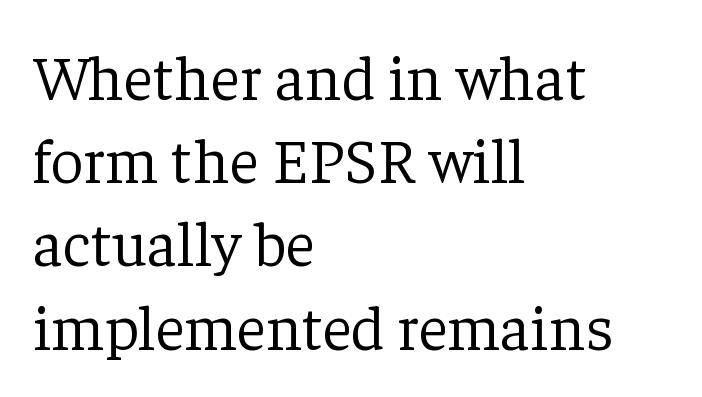
Q: Is the text bold? A: No.
Q: Is the text italic (slanted)? A: No, it is upright.
Q: Is the typeface a serif or a sans-serif typeface? A: Serif.
Q: Is the text underlined? A: No.
Q: How is the paragraph aligned? A: Left-aligned.
Q: Is the spacing between letters normal or unusually wide? A: Normal.
Q: Is the spacing between lines tight, normal or loose? A: Normal.
Q: Width (condensed, normal, or wide)? A: Normal.
Q: Stroke contrast? A: Low.
Q: x-height? A: Medium.
Q: Monospaced? A: No.
